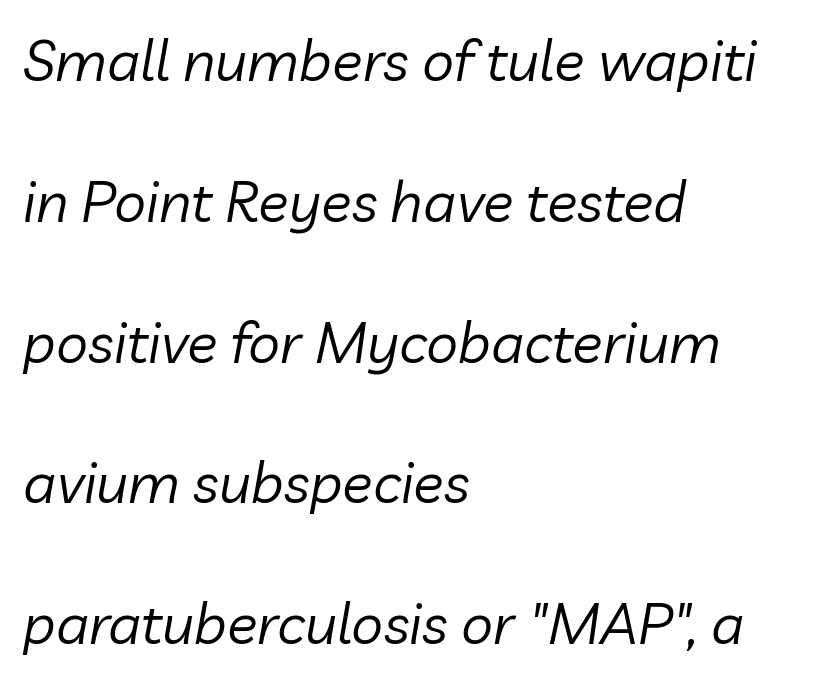
{"italic": "yes", "lean": "right", "slant_degrees": 10, "bold": "no", "weight": "regular", "width": "normal", "stroke_contrast": "low", "x_height": "medium", "monospaced": "no", "underline": "no", "align": "left", "line_spacing": "loose", "line_spacing_ratio": 2.47, "letter_spacing": "normal", "letter_spacing_em": 0.0, "glyph_px": 57}
